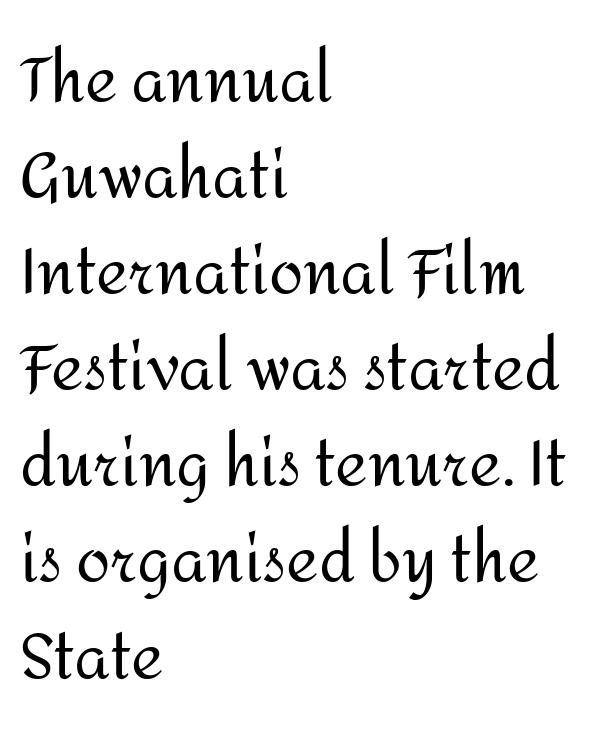
{"serif": "no", "italic": "no", "bold": "no", "weight": "regular", "width": "normal", "stroke_contrast": "medium", "x_height": "medium", "monospaced": "no", "underline": "no", "align": "left", "line_spacing": "normal", "line_spacing_ratio": 1.55, "letter_spacing": "normal", "letter_spacing_em": 0.0, "glyph_px": 62}
